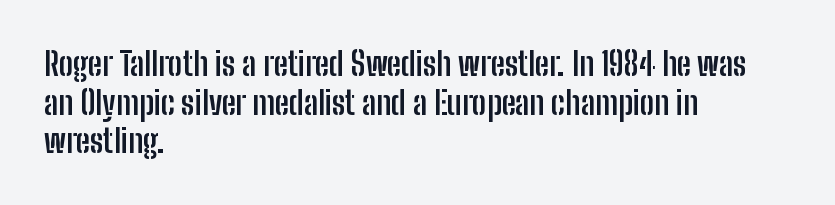
{"serif": "no", "italic": "no", "bold": "yes", "weight": "semibold", "width": "condensed", "stroke_contrast": "low", "x_height": "medium", "monospaced": "no", "underline": "no", "align": "left", "line_spacing_ratio": 1.21, "letter_spacing": "normal", "letter_spacing_em": 0.0, "glyph_px": 32}
